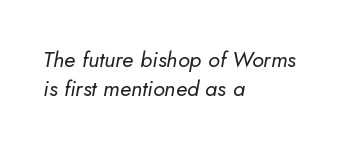
Each new line begins a customary step beneath the previous one. The typesetter chose a ragged-right arrangement here. Tall strokes in this sample are angled rather than plumb. Heaviness? Minimal to ordinary, like unemphasized prose.
